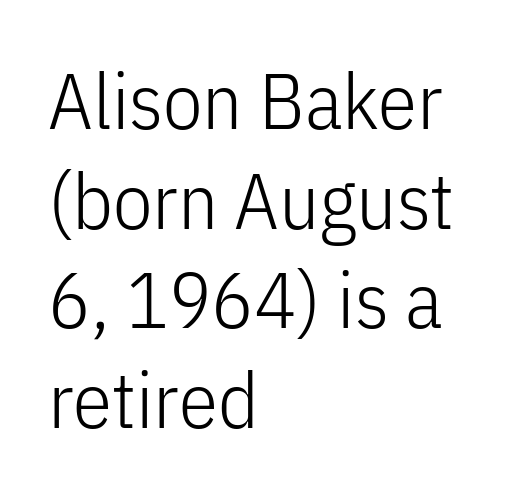
Q: Is the text bold? A: No.
Q: Is the text italic (slanted)? A: No, it is upright.
Q: Is the typeface a serif or a sans-serif typeface? A: Sans-serif.
Q: Is the text underlined? A: No.
Q: How is the paragraph aligned? A: Left-aligned.
Q: Is the spacing between letters normal or unusually wide? A: Normal.
Q: Is the spacing between lines tight, normal or loose? A: Normal.
Q: Width (condensed, normal, or wide)? A: Condensed.
Q: Stroke contrast? A: Low.
Q: x-height? A: Medium.
Q: Monospaced? A: No.
